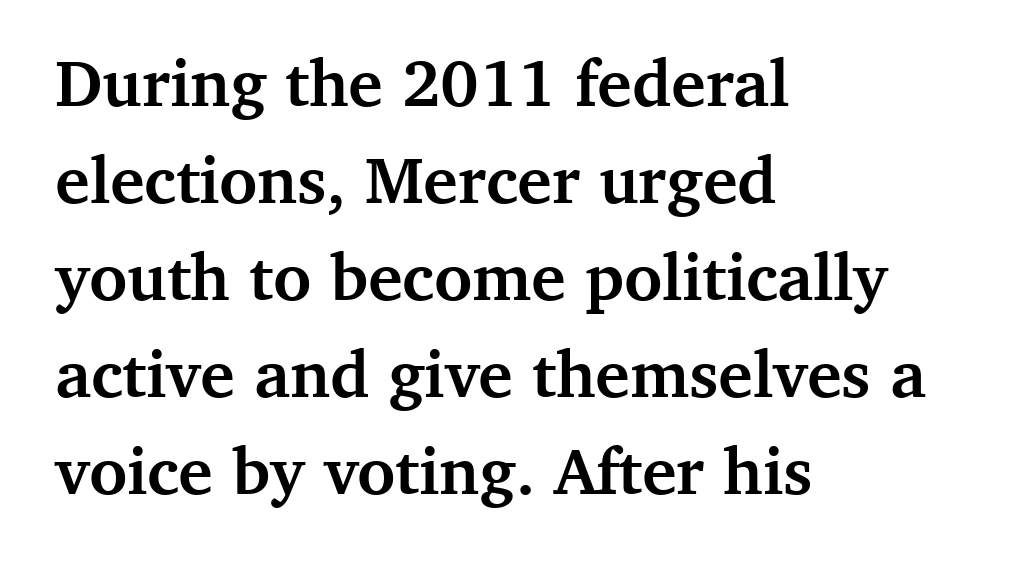
Q: Is the text bold? A: Yes.
Q: Is the text italic (slanted)? A: No, it is upright.
Q: Is the typeface a serif or a sans-serif typeface? A: Serif.
Q: Is the text underlined? A: No.
Q: How is the paragraph aligned? A: Left-aligned.
Q: Is the spacing between letters normal or unusually wide? A: Normal.
Q: Is the spacing between lines tight, normal or loose? A: Normal.
Q: Width (condensed, normal, or wide)? A: Normal.
Q: Stroke contrast? A: Medium.
Q: x-height? A: Medium.
Q: Monospaced? A: No.
